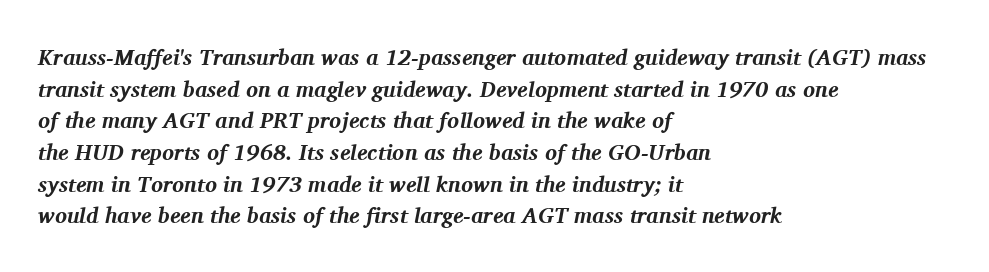
The image shows 22 px bold type, italic (leaning right); set left-aligned, normal line spacing (1.44x), normal letter spacing, not underlined.
